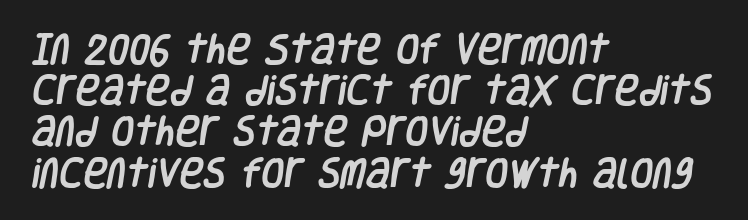
Compared with typical paragraphs, the rows here are spaced about the same. Only glyphs here, with clear space below each row. Inter-character spacing is left at the font's built-in metrics. The rag falls on the right side of this text block. Varying glyph widths throughout — classic text-font behaviour.
